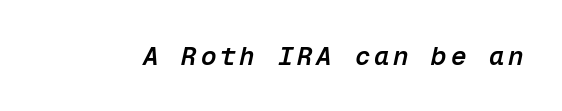
Is the type slanted? Yes — the strokes lean at a clear angle. Decoration check: the copy has no underline. The characters look somewhat weighty, a semibold short of true bold.
